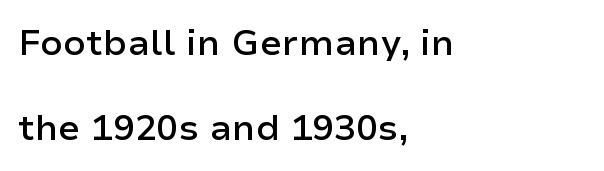
{"serif": "no", "italic": "no", "bold": "semi", "weight": "semibold", "width": "normal", "stroke_contrast": "low", "x_height": "medium", "monospaced": "no", "underline": "no", "align": "left", "line_spacing": "loose", "line_spacing_ratio": 2.36, "letter_spacing": "normal", "letter_spacing_em": 0.0, "glyph_px": 36}
